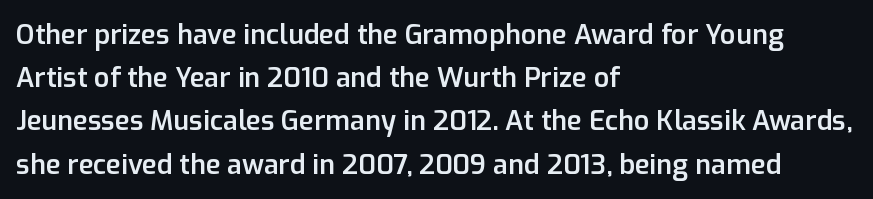
Q: Is the text bold? A: Semi-bold.
Q: Is the text italic (slanted)? A: No, it is upright.
Q: Is the text underlined? A: No.
Q: How is the paragraph aligned? A: Left-aligned.
Q: Is the spacing between letters normal or unusually wide? A: Normal.
Q: Is the spacing between lines tight, normal or loose? A: Normal.
